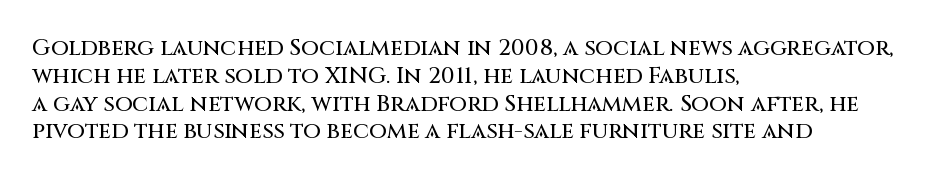
{"italic": "no", "underline": "no", "align": "left", "line_spacing_ratio": 1.21, "letter_spacing": "normal", "letter_spacing_em": 0.0, "glyph_px": 23}
